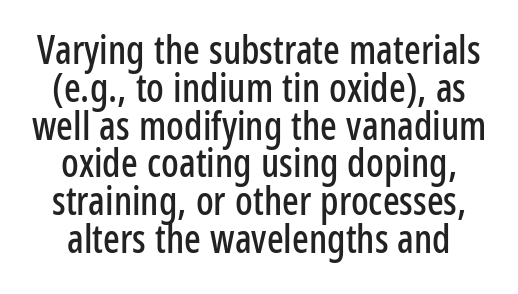
Nothing unusual about the tracking: characters are spaced as the font intends. Unlike italic type, these characters show no tilt at all. Quick note: interline space is minimal. Letterform terminals end flat and unadorned throughout the passage.
